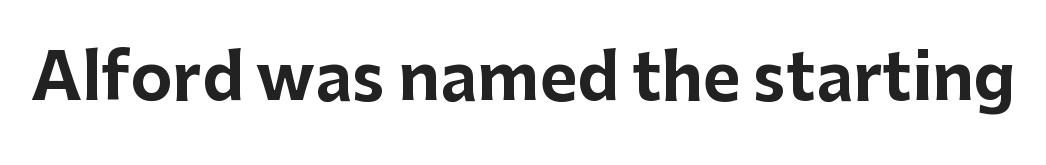
Is the letter spacing exaggerated? No — it looks like the ordinary default. Honestly, there is no underline to notice here at all. Is this a fixed-width face? No — the glyphs have proportional, varying widths. This sample uses a sans-serif face. Every character sits straight up, as roman type does.
